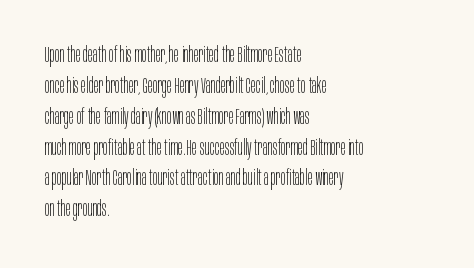
{"italic": "no", "bold": "no", "underline": "no", "align": "left", "line_spacing": "normal", "line_spacing_ratio": 1.47, "letter_spacing": "normal", "letter_spacing_em": 0.0, "glyph_px": 21}
